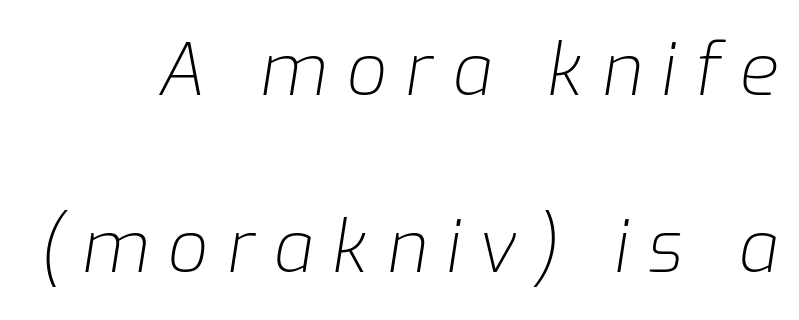
Q: Is the text bold? A: No.
Q: Is the text italic (slanted)? A: Yes, it leans right by about 9 degrees.
Q: Is the text underlined? A: No.
Q: Is the spacing between letters normal or unusually wide? A: Unusually wide.
Q: Is the spacing between lines tight, normal or loose? A: Loose.
Q: Width (condensed, normal, or wide)? A: Normal.
Q: Stroke contrast? A: Low.
Q: x-height? A: Medium.
Q: Monospaced? A: No.
